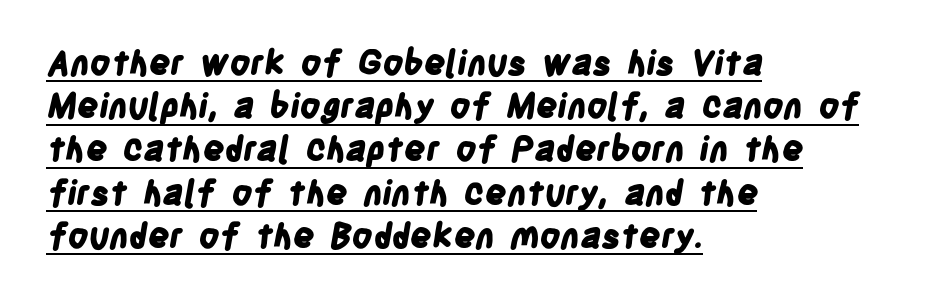
{"serif": "no", "bold": "yes", "weight": "bold", "width": "condensed", "stroke_contrast": "low", "x_height": "large", "monospaced": "no", "underline": "yes", "align": "left", "line_spacing": "normal", "line_spacing_ratio": 1.27, "letter_spacing": "normal", "letter_spacing_em": 0.0, "glyph_px": 34}
